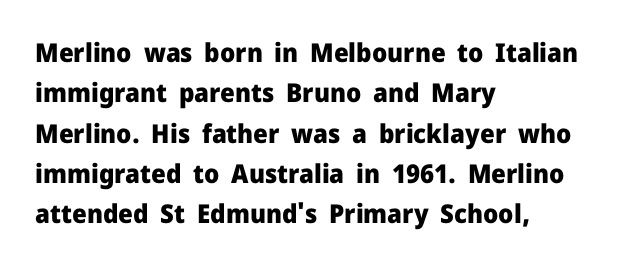
A classic flush-left, rag-right setting is used for this passage. Rows of type keep a routine distance in the vertical direction. Descenders are the only things crossing below the line. The strokes are fattened all the way to bold. Tracking value appears to be zero — textbook default spacing.
